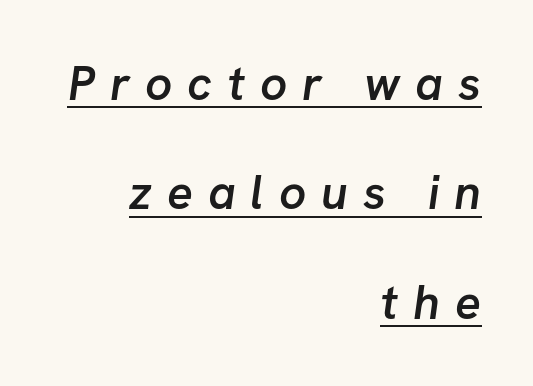
{"serif": "no", "bold": "semi", "weight": "semibold", "width": "normal", "stroke_contrast": "low", "x_height": "medium", "monospaced": "no", "underline": "yes", "align": "right", "line_spacing": "loose", "line_spacing_ratio": 2.28, "letter_spacing": "wide", "letter_spacing_em": 0.31, "glyph_px": 48}
